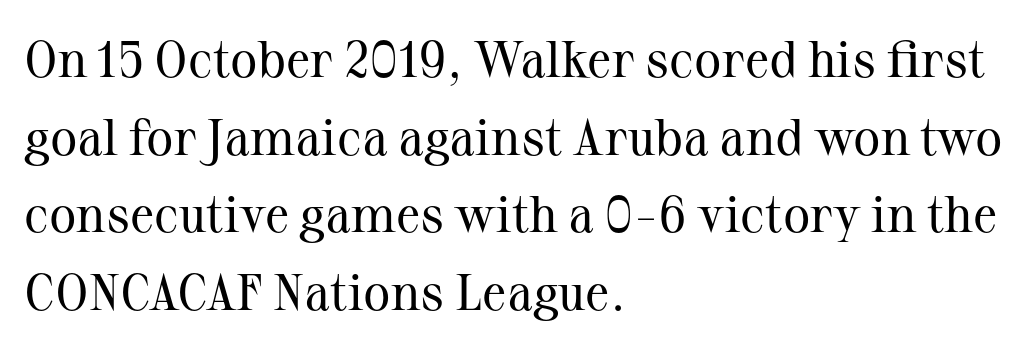
Q: Is the text bold? A: No.
Q: Is the text italic (slanted)? A: No, it is upright.
Q: Is the typeface a serif or a sans-serif typeface? A: Serif.
Q: Is the text underlined? A: No.
Q: How is the paragraph aligned? A: Left-aligned.
Q: Is the spacing between letters normal or unusually wide? A: Normal.
Q: Is the spacing between lines tight, normal or loose? A: Normal.
Q: Width (condensed, normal, or wide)? A: Normal.
Q: Stroke contrast? A: Medium.
Q: x-height? A: Medium.
Q: Monospaced? A: No.
